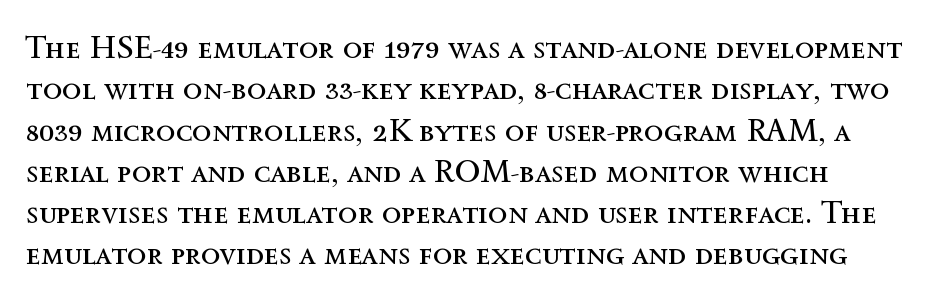
Q: Is the text bold? A: No.
Q: Is the text italic (slanted)? A: No, it is upright.
Q: Is the text underlined? A: No.
Q: How is the paragraph aligned? A: Left-aligned.
Q: Is the spacing between letters normal or unusually wide? A: Normal.
Q: Is the spacing between lines tight, normal or loose? A: Normal.
Q: Width (condensed, normal, or wide)? A: Normal.
Q: x-height? A: Medium.
Q: Monospaced? A: No.
